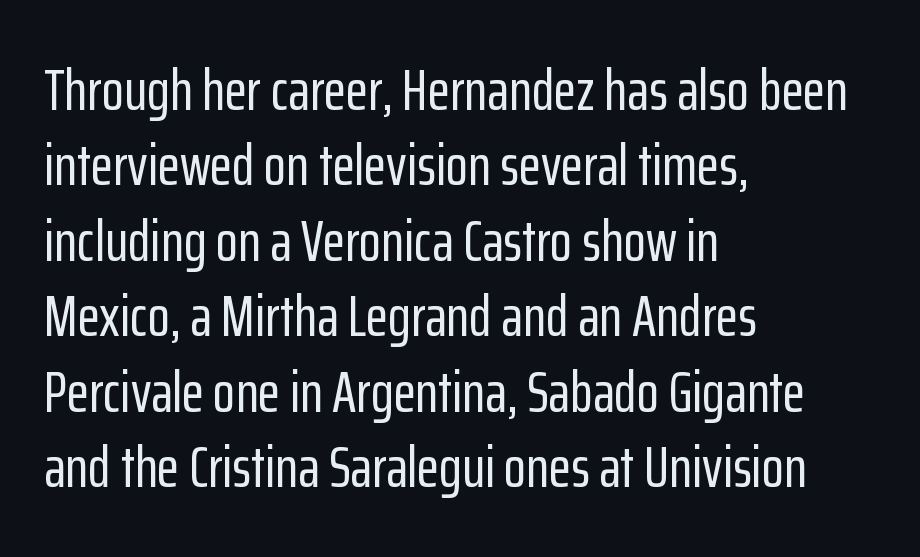
Typographically, this falls in the sans-serif category. A roman cut, with each character standing at attention. A typesetter would call this proportional, since set widths differ per character. The line texture is even and compact thanks to regular tracking. What's the leading like? Ordinary, nothing unusual. In CSS terms this would be text-align: left.
